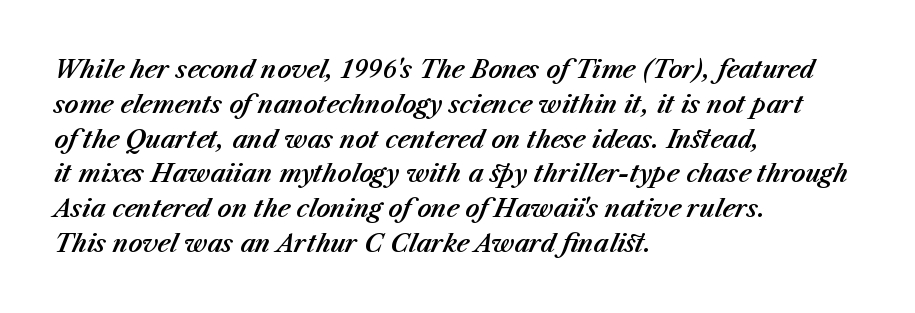
{"italic": "yes", "lean": "right", "slant_degrees": 23, "underline": "no", "align": "left", "line_spacing": "normal", "line_spacing_ratio": 1.45, "letter_spacing": "normal", "letter_spacing_em": 0.0, "glyph_px": 24}
